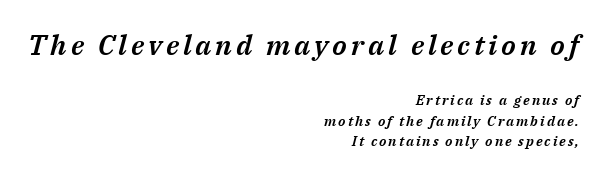
The upper block of text is set noticeably larger than the block beneath it. The rendering uses natural spacing where letterforms have individual widths. This is oblique type, the kind used for emphasis or titles. How would I describe the line gaps? Plain and ordinary. A bare baseline throughout the passage. These lines are set flush right with a ragged left edge.
